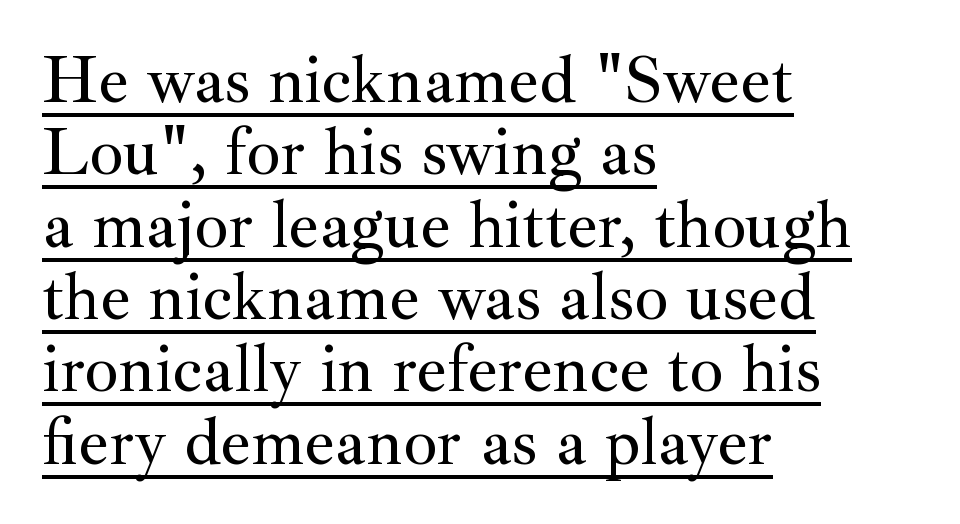
The image shows 67 px serif type, upright; set left-aligned, tight line spacing (1.08x), normal letter spacing, underlined; medium stroke contrast and a small x-height.
